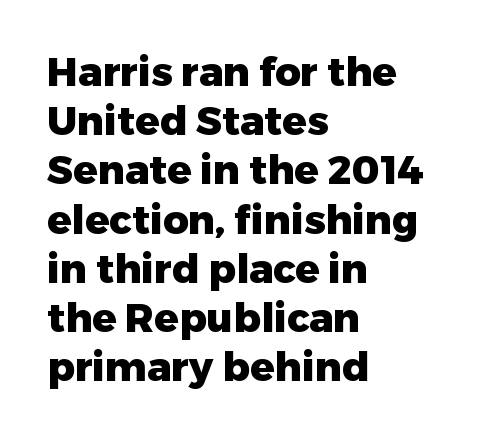
{"serif": "no", "italic": "no", "bold": "yes", "weight": "heavy", "width": "normal", "stroke_contrast": "low", "x_height": "medium", "monospaced": "no", "underline": "no", "align": "left", "line_spacing_ratio": 1.23, "letter_spacing": "normal", "letter_spacing_em": 0.0, "glyph_px": 40}
